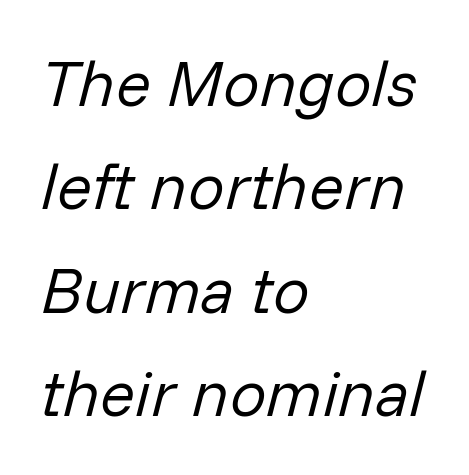
The image shows 65 px regular-weight type, italic (leaning right); set left-aligned, normal line spacing (1.59x), normal letter spacing, not underlined; low stroke contrast and a medium x-height.
